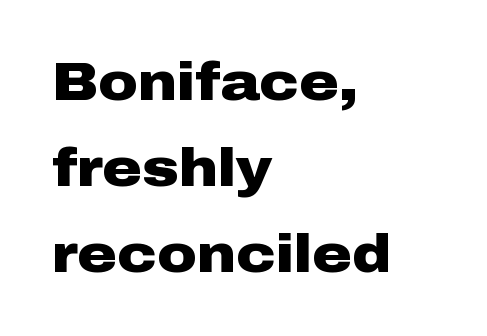
Q: Is the text bold? A: Yes.
Q: Is the text italic (slanted)? A: No, it is upright.
Q: Is the typeface a serif or a sans-serif typeface? A: Sans-serif.
Q: Is the text underlined? A: No.
Q: How is the paragraph aligned? A: Left-aligned.
Q: Is the spacing between letters normal or unusually wide? A: Normal.
Q: Is the spacing between lines tight, normal or loose? A: Normal.
Q: Width (condensed, normal, or wide)? A: Wide.
Q: Stroke contrast? A: Low.
Q: x-height? A: Medium.
Q: Monospaced? A: No.
